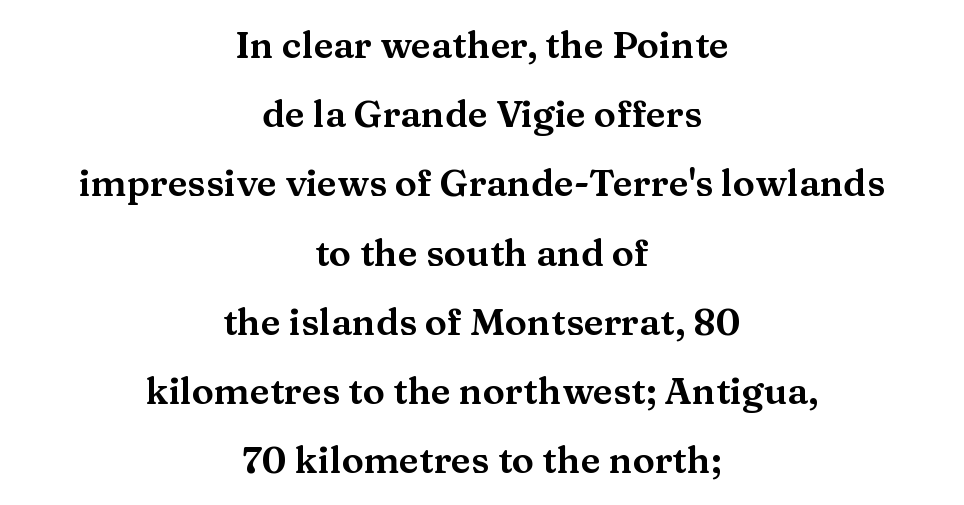
A serif font was chosen for this passage. The letters sit at their default tracking, neither squeezed nor spread. Descender tails drop into unmarked territory. Style check: upright. Here the designer chose a conventional face with non-uniform glyph widths. The rendering positions every line midway between the sides.
